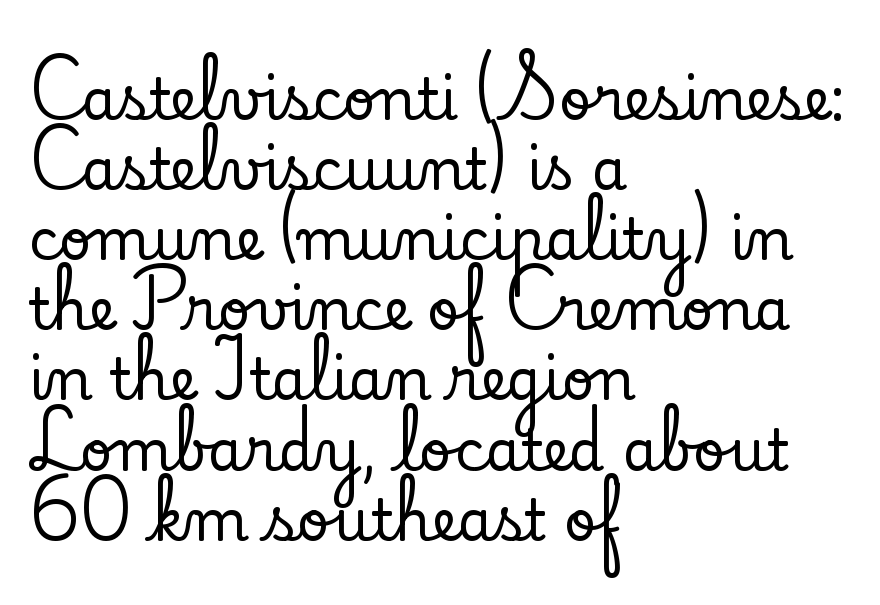
The text block is weighted toward the left margin, trailing off unevenly rightward. Varying glyph widths throughout — classic text-font behaviour. Posture: straight, roman, zero tilt. Beneath every word, the page is bare. Regarding serifs, this sample has them.
